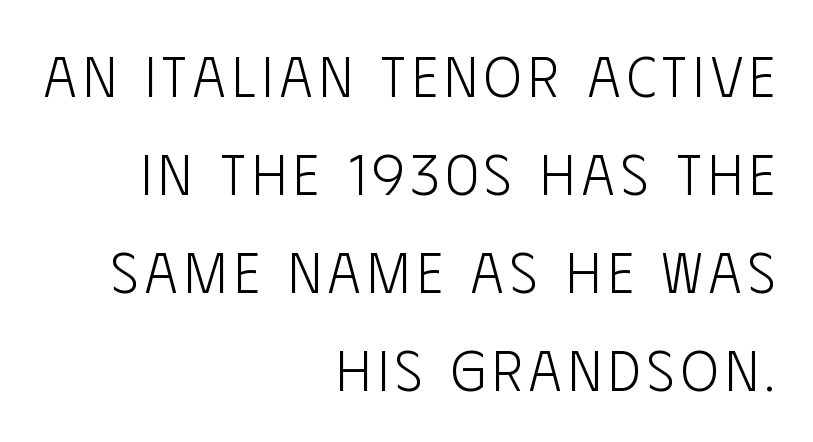
The passage shown is not bold in any degree. Character widths vary here, with narrow letters taking less room than wide ones. The letters stand straight up with perfectly vertical stems. You can tell from the bare stems that sans-serif type was used. The compositor pushed each line to the right boundary. The area under the type is left untouched.
